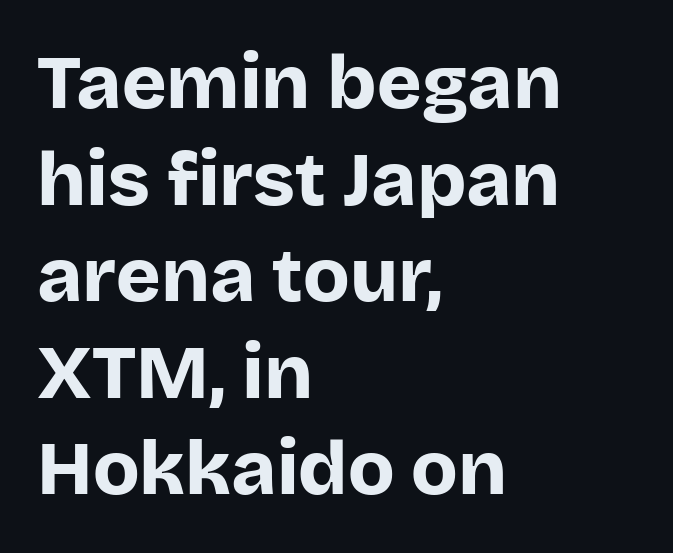
Q: Is the text bold? A: Yes.
Q: Is the text italic (slanted)? A: No, it is upright.
Q: Is the typeface a serif or a sans-serif typeface? A: Sans-serif.
Q: Is the text underlined? A: No.
Q: How is the paragraph aligned? A: Left-aligned.
Q: Is the spacing between letters normal or unusually wide? A: Normal.
Q: Is the spacing between lines tight, normal or loose? A: Normal.
Q: Width (condensed, normal, or wide)? A: Normal.
Q: Stroke contrast? A: Low.
Q: x-height? A: Large.
Q: Monospaced? A: No.
